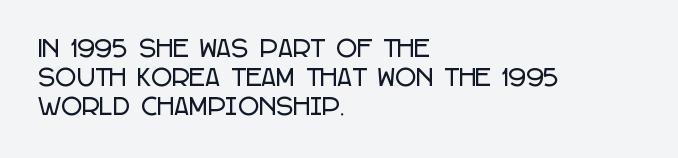
The image shows 23 px text type, upright; set left-aligned, normal line spacing (1.26x), normal letter spacing, not underlined.
